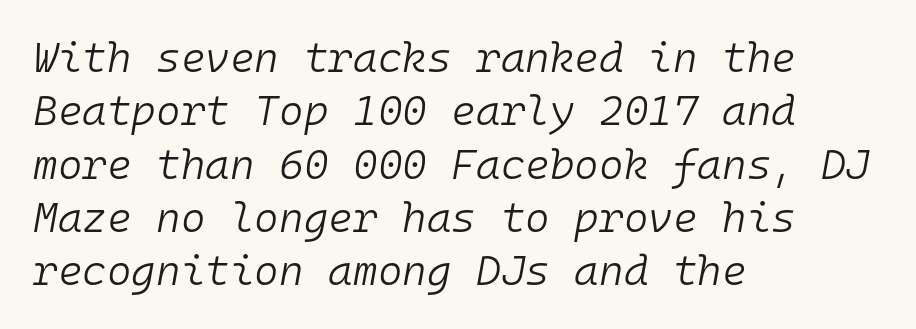
The typesetting does not lean heavy: it is not bold. The lettering tilts uniformly, giving the passage an italic look. Descender tails drop into unmarked territory. Looks like terminal output: every glyph gets an equal slot.
